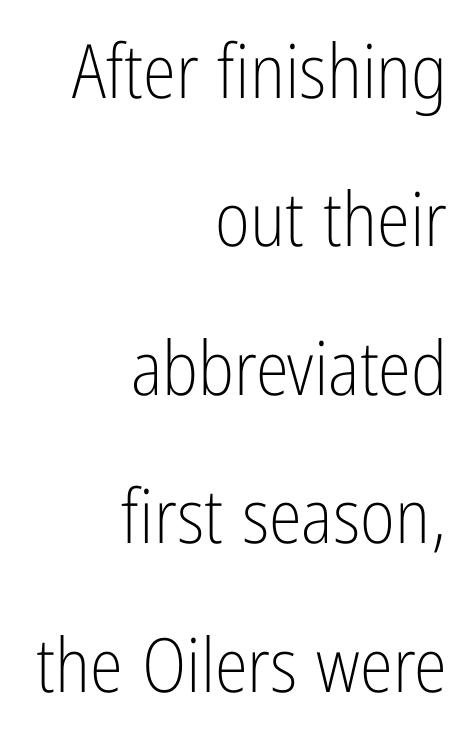
{"serif": "no", "italic": "no", "bold": "no", "weight": "light", "width": "condensed", "stroke_contrast": "low", "x_height": "medium", "monospaced": "no", "underline": "no", "align": "right", "line_spacing": "loose", "line_spacing_ratio": 1.98, "letter_spacing": "normal", "letter_spacing_em": 0.0, "glyph_px": 75}
